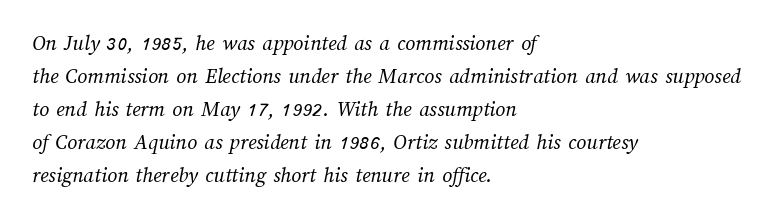
Students, note that the glyphs here touch the page at normal intervals. The lines are quadded left. Weight: not bold — regular or lighter. Vertically, the passage feels balanced, rows spaced as you'd expect. The baseline area is clear.
